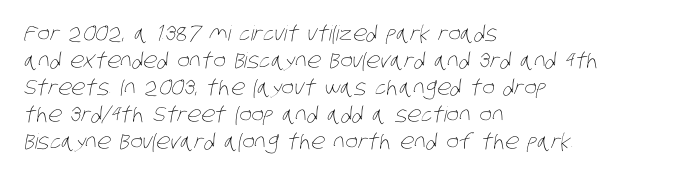
The image shows 21 px text type; set left-aligned, normal line spacing (1.29x), normal letter spacing, not underlined.
